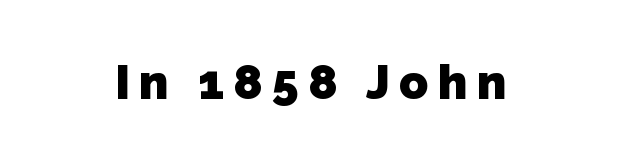
{"serif": "no", "bold": "yes", "weight": "heavy", "width": "normal", "stroke_contrast": "low", "x_height": "medium", "monospaced": "no", "underline": "no", "glyph_px": 48}
